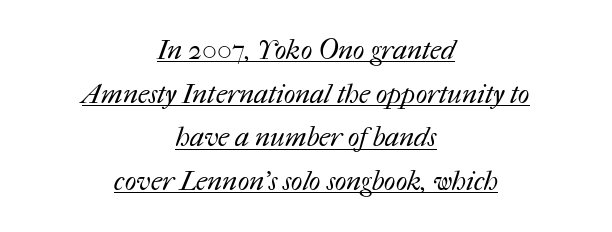
Horizontal alignment here is central, giving a formal, balanced look. You can see a thin bar hugging the bottom of the glyphs. The lines sit at an ordinary, default distance from one another. Letters have the restrained weight of plain body copy at most.
